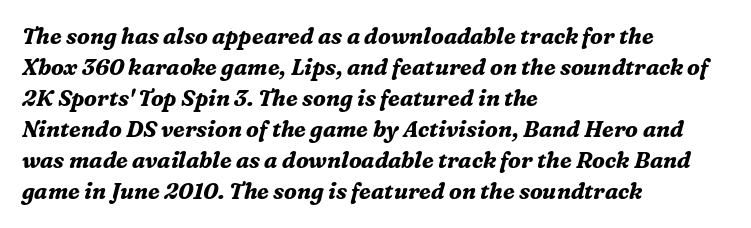
Q: Is the text bold? A: Yes.
Q: Is the text italic (slanted)? A: Yes, it leans right by about 16 degrees.
Q: Is the text underlined? A: No.
Q: How is the paragraph aligned? A: Left-aligned.
Q: Is the spacing between letters normal or unusually wide? A: Normal.
Q: Is the spacing between lines tight, normal or loose? A: Normal.
